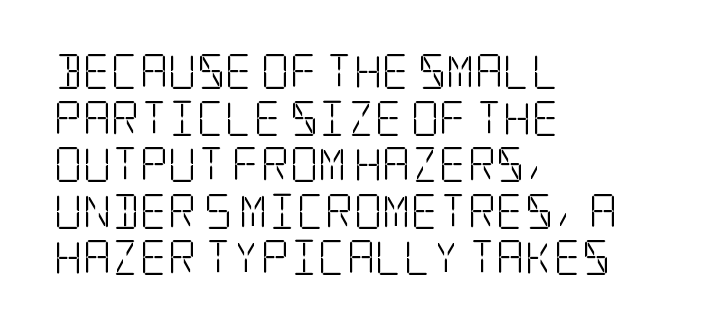
Q: Is the text bold? A: No.
Q: Is the text italic (slanted)? A: No, it is upright.
Q: Is the typeface a serif or a sans-serif typeface? A: Serif.
Q: Is the text underlined? A: No.
Q: How is the paragraph aligned? A: Left-aligned.
Q: Is the spacing between letters normal or unusually wide? A: Normal.
Q: Is the spacing between lines tight, normal or loose? A: Normal.
Q: Width (condensed, normal, or wide)? A: Condensed.
Q: Stroke contrast? A: Low.
Q: x-height? A: Large.
